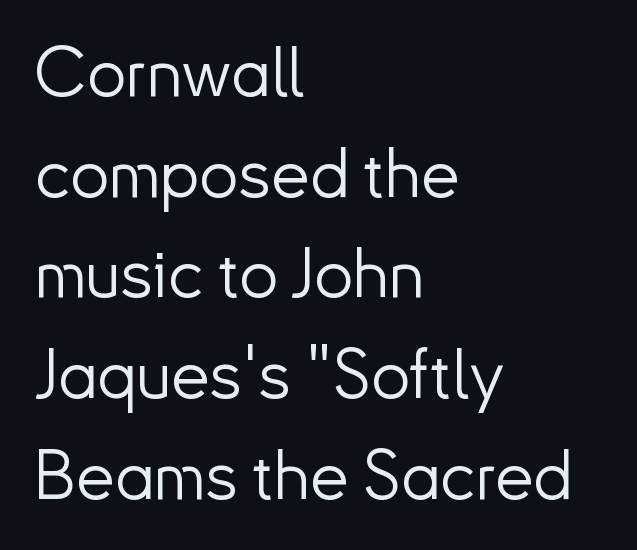
Q: Is the text bold? A: No.
Q: Is the text italic (slanted)? A: No, it is upright.
Q: Is the typeface a serif or a sans-serif typeface? A: Sans-serif.
Q: Is the text underlined? A: No.
Q: How is the paragraph aligned? A: Left-aligned.
Q: Is the spacing between letters normal or unusually wide? A: Normal.
Q: Is the spacing between lines tight, normal or loose? A: Normal.
Q: Width (condensed, normal, or wide)? A: Normal.
Q: Stroke contrast? A: Low.
Q: x-height? A: Small.
Q: Monospaced? A: No.
